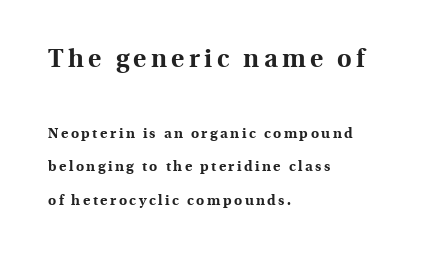
Q: Is the text bold? A: Yes.
Q: Is the text italic (slanted)? A: No, it is upright.
Q: Is the text underlined? A: No.
Q: How is the paragraph aligned? A: Left-aligned.
Q: Is the spacing between lines tight, normal or loose? A: Loose.
Q: Which block of text is set in a larger size, the first (top) or the second (bottom)? A: The first (top) one.
